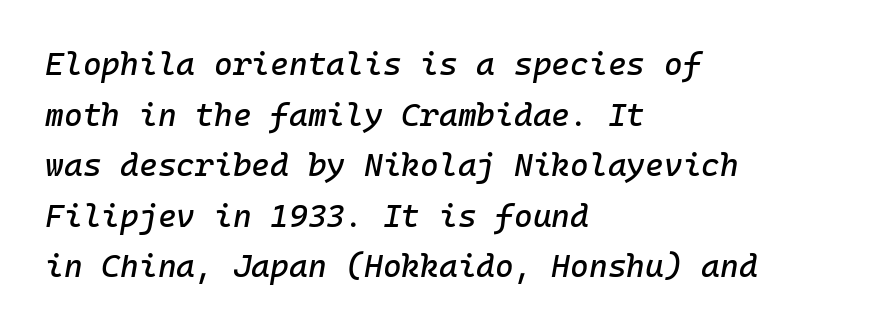
The image shows 32 px text type, italic (leaning right), monospaced; set left-aligned, normal line spacing (1.58x), normal letter spacing, not underlined; low stroke contrast and a medium x-height.
